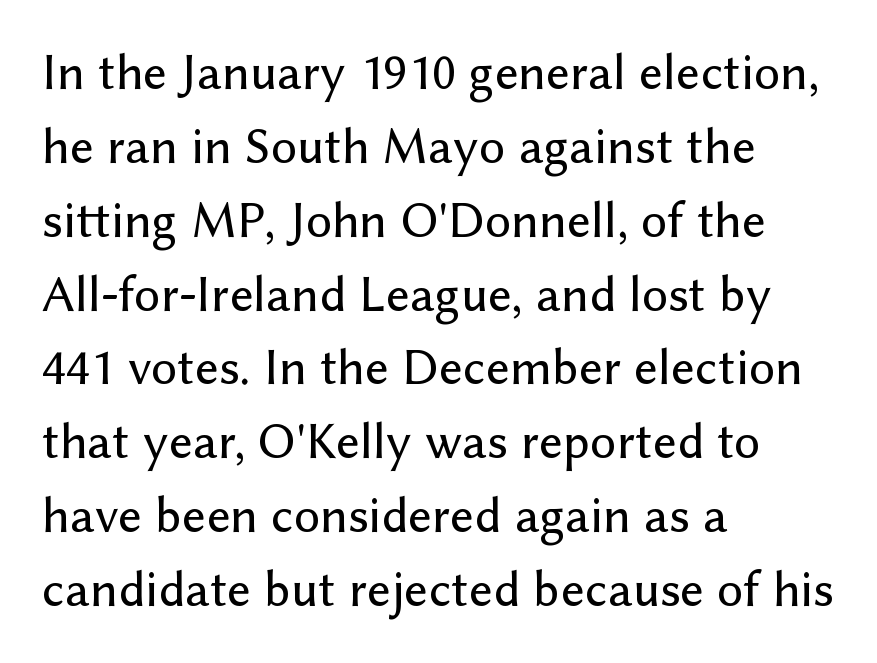
{"serif": "no", "italic": "no", "width": "normal", "stroke_contrast": "low", "x_height": "medium", "monospaced": "no", "underline": "no", "align": "left", "line_spacing": "normal", "line_spacing_ratio": 1.42, "letter_spacing": "normal", "letter_spacing_em": 0.0, "glyph_px": 52}
